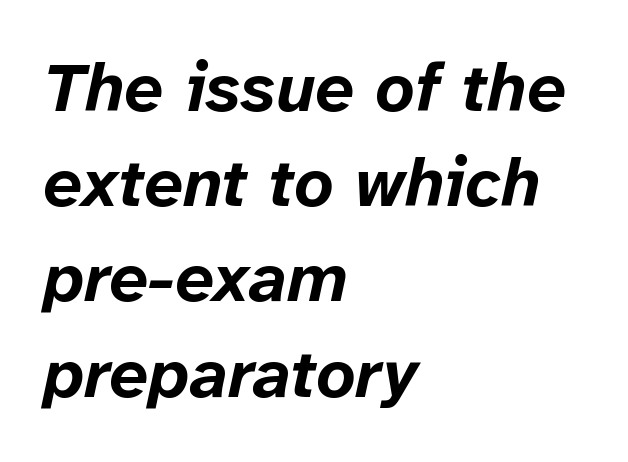
Q: Is the text bold? A: Yes.
Q: Is the text italic (slanted)? A: Yes, it leans right by about 12 degrees.
Q: Is the text underlined? A: No.
Q: How is the paragraph aligned? A: Left-aligned.
Q: Is the spacing between letters normal or unusually wide? A: Normal.
Q: Is the spacing between lines tight, normal or loose? A: Normal.
Q: Width (condensed, normal, or wide)? A: Normal.
Q: Stroke contrast? A: Low.
Q: x-height? A: Medium.
Q: Monospaced? A: No.
